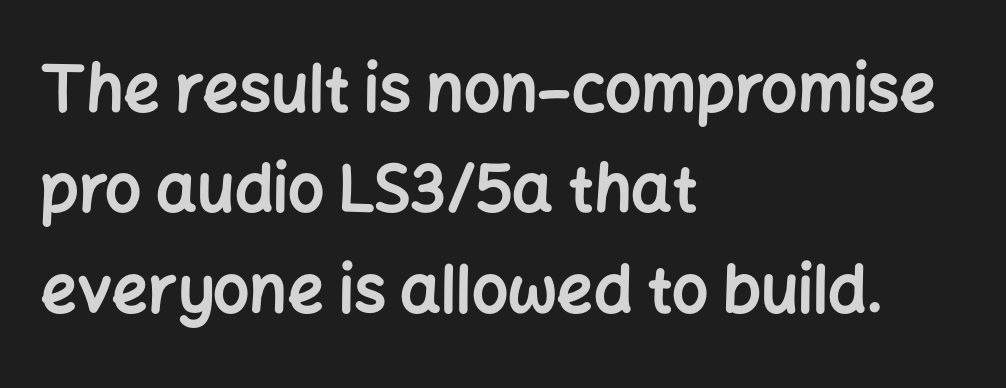
Q: Is the text bold? A: Yes.
Q: Is the text italic (slanted)? A: No, it is upright.
Q: Is the typeface a serif or a sans-serif typeface? A: Sans-serif.
Q: Is the text underlined? A: No.
Q: How is the paragraph aligned? A: Left-aligned.
Q: Is the spacing between letters normal or unusually wide? A: Normal.
Q: Is the spacing between lines tight, normal or loose? A: Normal.
Q: Width (condensed, normal, or wide)? A: Normal.
Q: Stroke contrast? A: Low.
Q: x-height? A: Medium.
Q: Monospaced? A: No.
